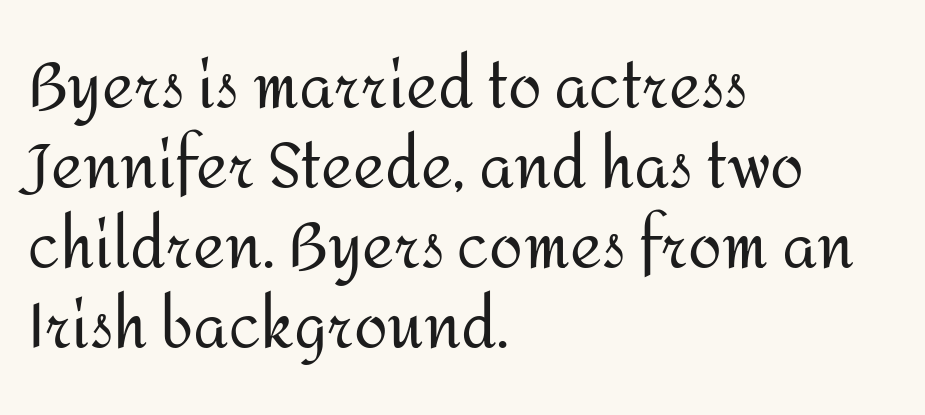
{"serif": "no", "italic": "no", "bold": "no", "weight": "regular", "width": "normal", "stroke_contrast": "medium", "x_height": "medium", "monospaced": "no", "underline": "no", "align": "left", "line_spacing": "normal", "line_spacing_ratio": 1.31, "letter_spacing": "normal", "letter_spacing_em": 0.0, "glyph_px": 61}
